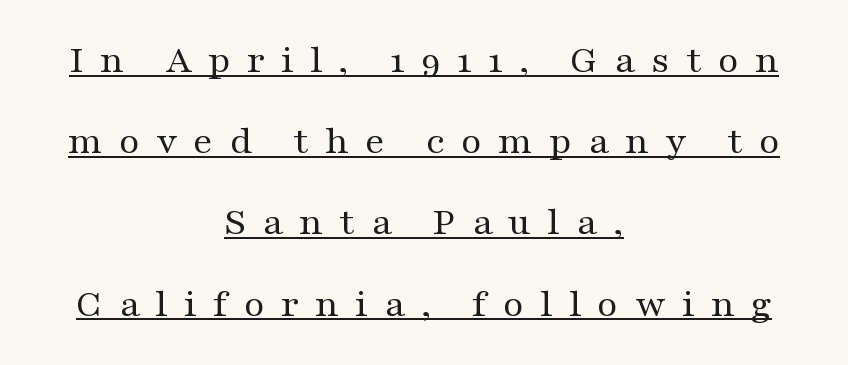
The image shows 40 px regular-weight, wide serif type, upright; set centered, loose line spacing (2.03x), unusually wide letter spacing (+0.4 em), underlined; medium stroke contrast and a medium x-height.
